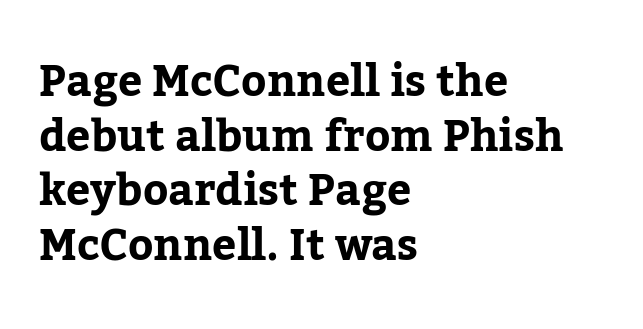
The font family rendered here belongs to the serif group. Words appear dense and cohesive because spacing is normal. Summary of weight: heavy, a full bold. Does the copy run flush right? No — it runs flush left.
